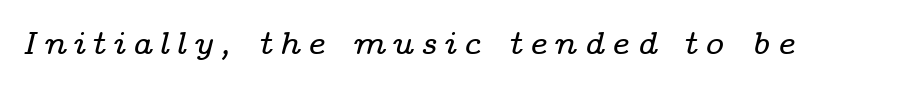
{"serif": "yes", "italic": "yes", "lean": "right", "slant_degrees": 14, "width": "wide", "stroke_contrast": "low", "x_height": "medium", "monospaced": "no", "underline": "no", "letter_spacing": "wide", "letter_spacing_em": 0.22, "glyph_px": 32}
